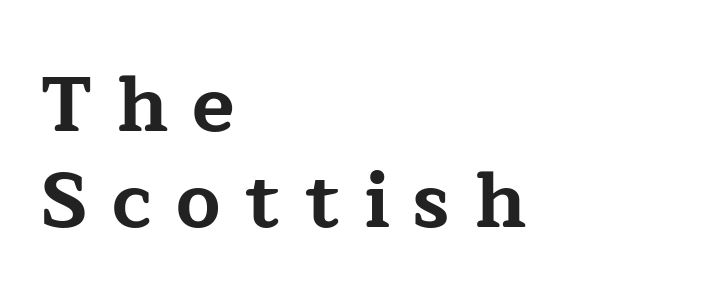
Q: Is the text bold? A: Yes.
Q: Is the text italic (slanted)? A: No, it is upright.
Q: Is the typeface a serif or a sans-serif typeface? A: Serif.
Q: Is the text underlined? A: No.
Q: How is the paragraph aligned? A: Left-aligned.
Q: Is the spacing between letters normal or unusually wide? A: Unusually wide.
Q: Width (condensed, normal, or wide)? A: Wide.
Q: Stroke contrast? A: Low.
Q: x-height? A: Medium.
Q: Monospaced? A: No.
